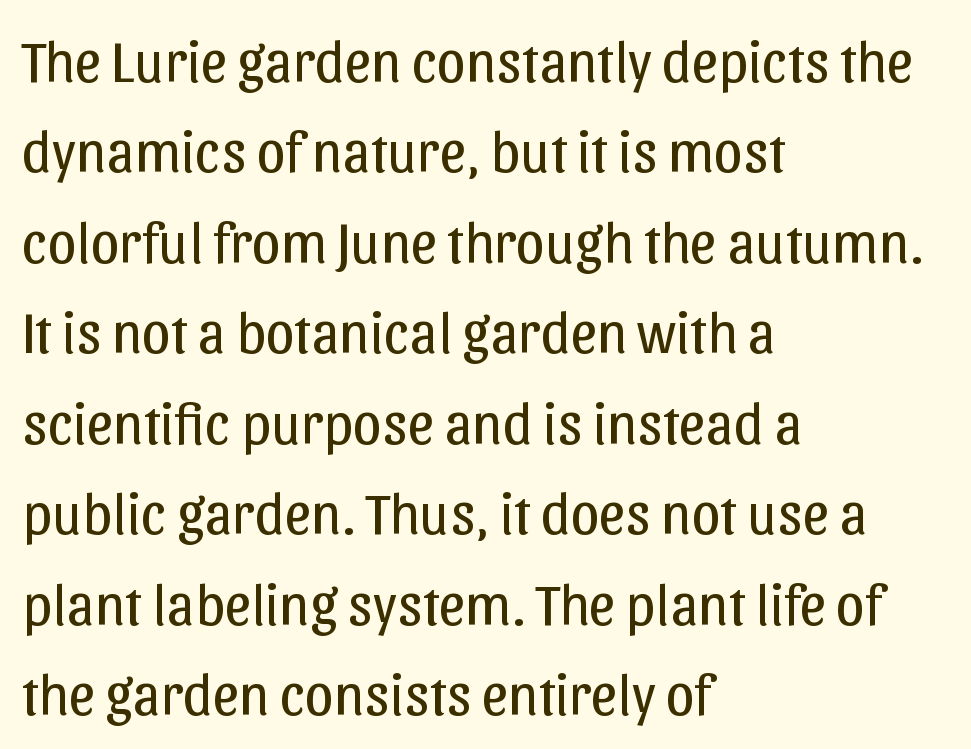
{"serif": "no", "italic": "no", "bold": "no", "weight": "regular", "width": "normal", "stroke_contrast": "low", "x_height": "medium", "monospaced": "no", "underline": "no", "align": "left", "line_spacing": "normal", "line_spacing_ratio": 1.56, "letter_spacing": "normal", "letter_spacing_em": 0.0, "glyph_px": 58}
